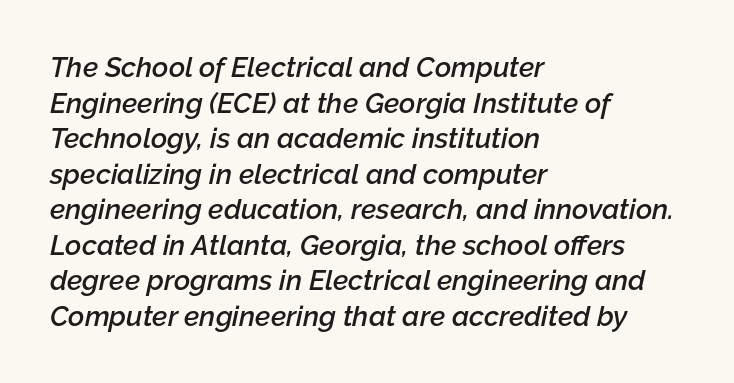
Q: Is the text bold? A: Semi-bold.
Q: Is the text italic (slanted)? A: Yes, it leans right by about 12 degrees.
Q: Is the text underlined? A: No.
Q: How is the paragraph aligned? A: Left-aligned.
Q: Is the spacing between letters normal or unusually wide? A: Normal.
Q: Is the spacing between lines tight, normal or loose? A: Normal.
Q: Width (condensed, normal, or wide)? A: Normal.
Q: Stroke contrast? A: Low.
Q: x-height? A: Medium.
Q: Monospaced? A: No.
